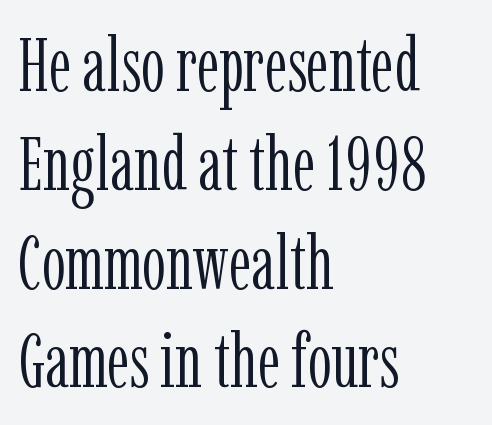
The image shows 76 px light, condensed serif type, upright; set left-aligned, normal line spacing (1.3x), normal letter spacing, not underlined; low stroke contrast and a medium x-height.
